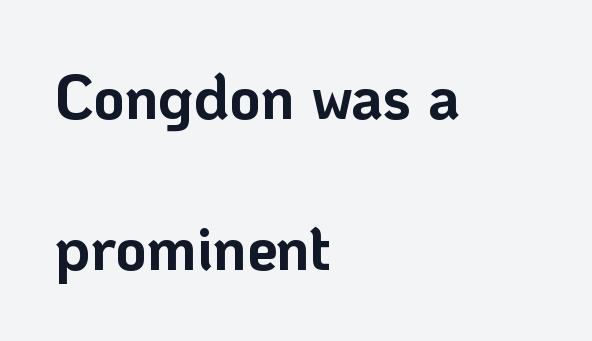
The image shows 61 px bold sans-serif type, upright; set left-aligned, loose line spacing (2.47x), normal letter spacing, not underlined; low stroke contrast and a medium x-height.
